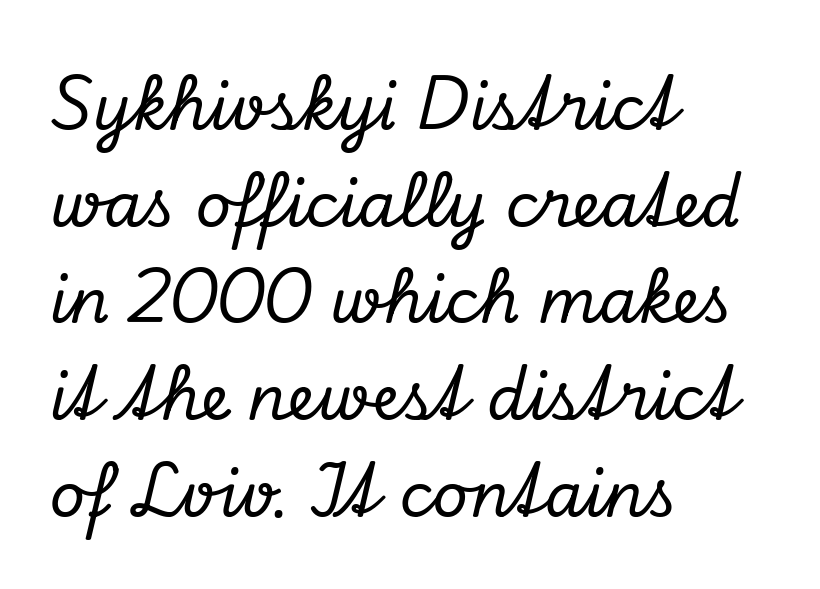
Q: Is the text italic (slanted)? A: Yes, it leans right by about 13 degrees.
Q: Is the typeface a serif or a sans-serif typeface? A: Serif.
Q: Is the text underlined? A: No.
Q: How is the paragraph aligned? A: Left-aligned.
Q: Is the spacing between letters normal or unusually wide? A: Normal.
Q: Is the spacing between lines tight, normal or loose? A: Normal.
Q: Width (condensed, normal, or wide)? A: Normal.
Q: Stroke contrast? A: Low.
Q: x-height? A: Small.
Q: Monospaced? A: No.
